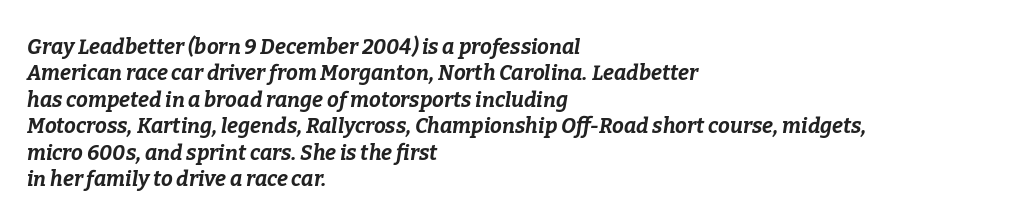
Q: Is the text bold? A: Yes.
Q: Is the text italic (slanted)? A: Yes, it leans right by about 9 degrees.
Q: Is the text underlined? A: No.
Q: How is the paragraph aligned? A: Left-aligned.
Q: Is the spacing between letters normal or unusually wide? A: Normal.
Q: Is the spacing between lines tight, normal or loose? A: Normal.
